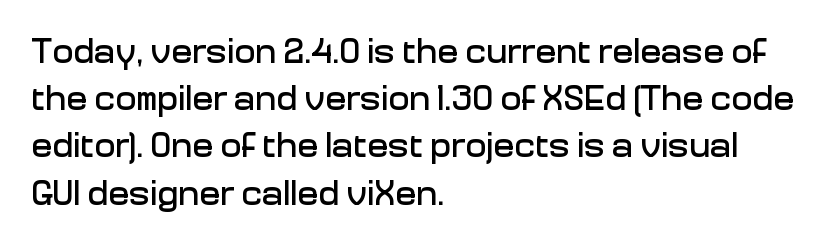
The image shows 35 px sans-serif type, upright; set left-aligned, normal line spacing (1.35x), normal letter spacing, not underlined; low stroke contrast and a medium x-height.
